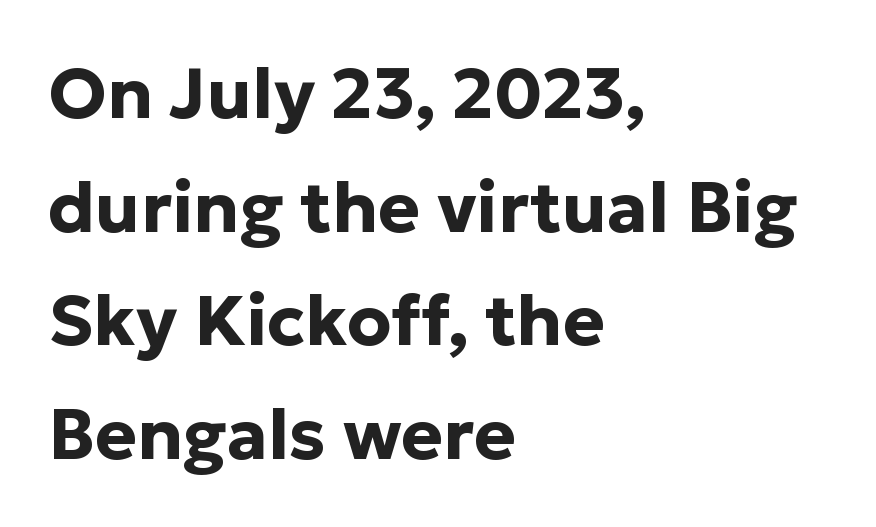
Q: Is the text bold? A: Yes.
Q: Is the text italic (slanted)? A: No, it is upright.
Q: Is the typeface a serif or a sans-serif typeface? A: Sans-serif.
Q: Is the text underlined? A: No.
Q: How is the paragraph aligned? A: Left-aligned.
Q: Is the spacing between letters normal or unusually wide? A: Normal.
Q: Is the spacing between lines tight, normal or loose? A: Normal.
Q: Width (condensed, normal, or wide)? A: Normal.
Q: Stroke contrast? A: Low.
Q: x-height? A: Medium.
Q: Monospaced? A: No.
